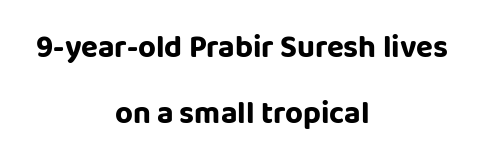
The image shows 31 px bold sans-serif type, upright; set centered, loose line spacing (2.14x), normal letter spacing, not underlined; low stroke contrast and a large x-height.
